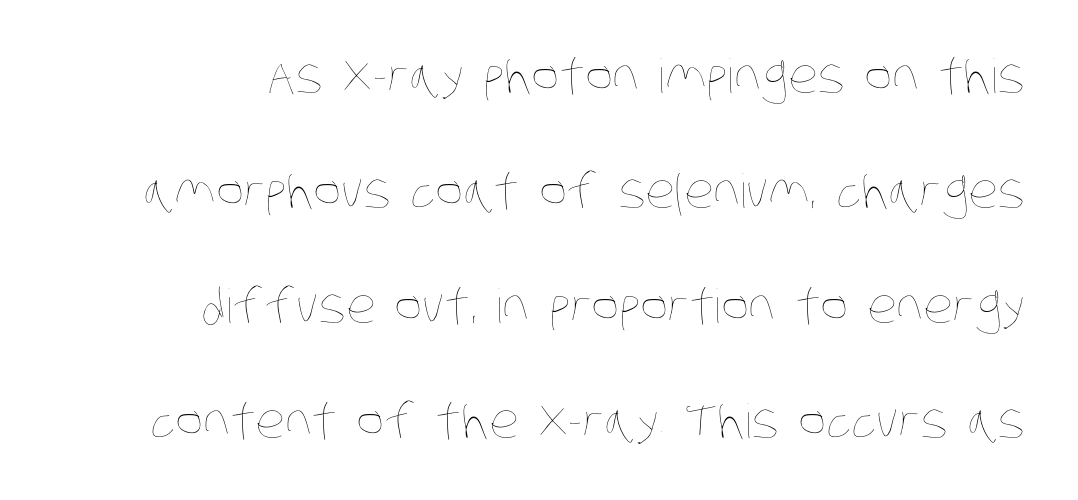
Airy leading. Teacher's note: observe the even right margin — that is flush-right alignment. Character widths vary here, with narrow letters taking less room than wide ones. Weight: regular or lighter.
